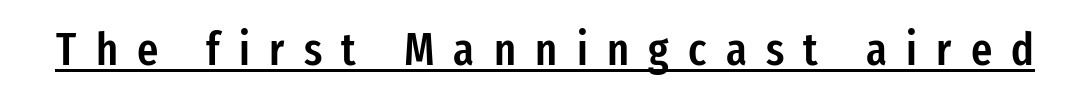
{"serif": "no", "italic": "no", "bold": "semi", "weight": "semibold", "width": "condensed", "stroke_contrast": "low", "x_height": "medium", "monospaced": "no", "underline": "yes", "letter_spacing": "wide", "letter_spacing_em": 0.42, "glyph_px": 46}
